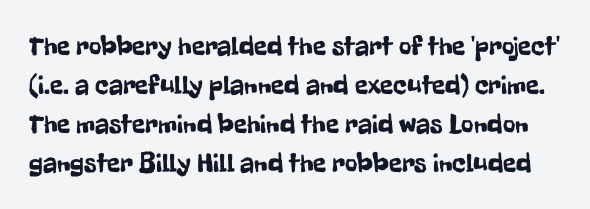
The image shows 27 px text type, upright; set normal line spacing (1.44x), normal letter spacing, not underlined.
